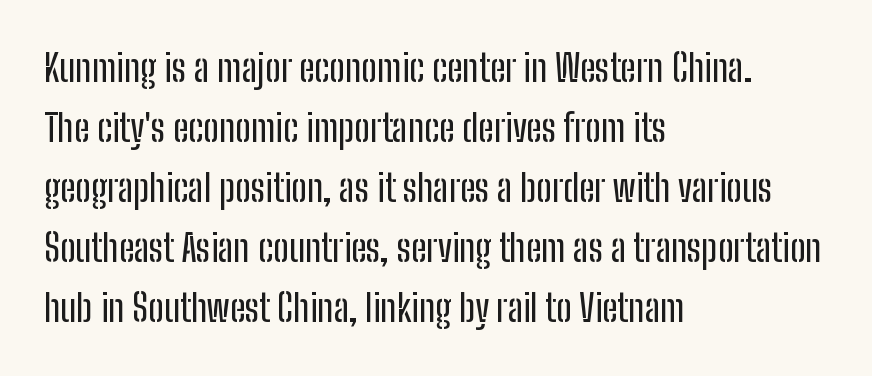
Q: Is the text italic (slanted)? A: No, it is upright.
Q: Is the typeface a serif or a sans-serif typeface? A: Sans-serif.
Q: Is the text underlined? A: No.
Q: How is the paragraph aligned? A: Left-aligned.
Q: Is the spacing between letters normal or unusually wide? A: Normal.
Q: Is the spacing between lines tight, normal or loose? A: Normal.
Q: Width (condensed, normal, or wide)? A: Condensed.
Q: Stroke contrast? A: Low.
Q: x-height? A: Medium.
Q: Monospaced? A: No.
